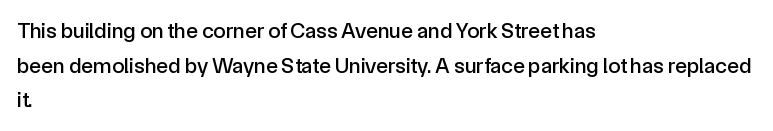
The image shows 22 px text type, upright; set left-aligned, normal line spacing (1.57x), normal letter spacing, not underlined.
